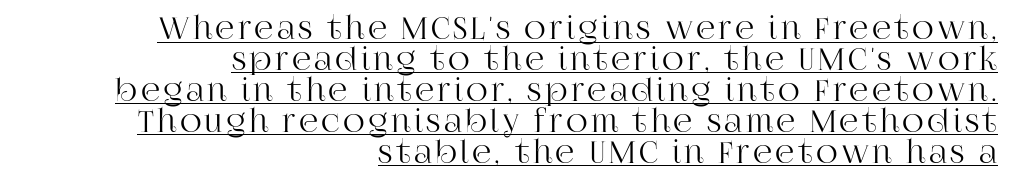
The image shows 30 px serif type, upright; set right-aligned, tight line spacing (1.03x), underlined; high stroke contrast and a large x-height.
